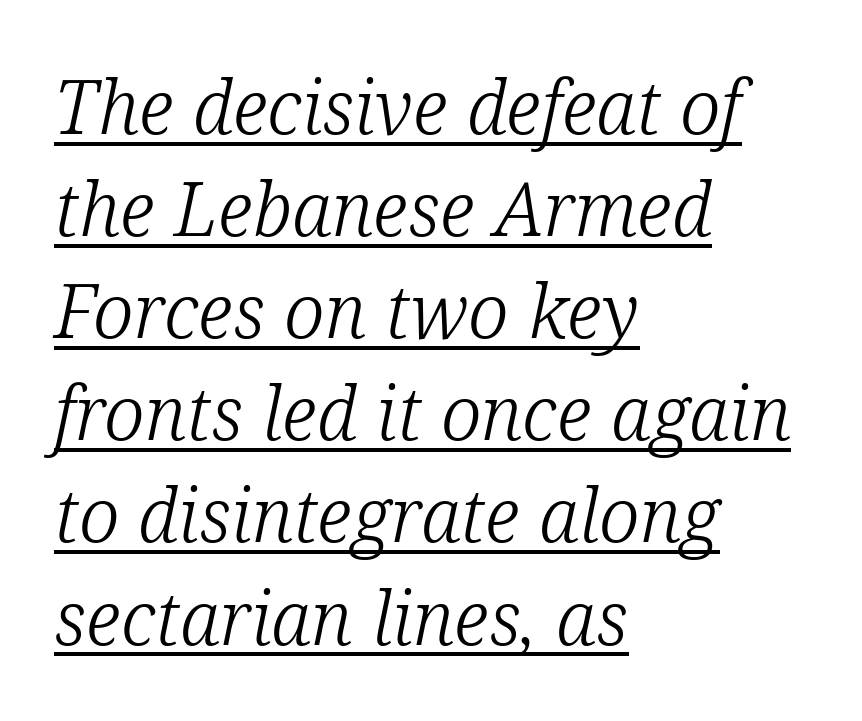
Q: Is the text bold? A: No.
Q: Is the text italic (slanted)? A: Yes, it leans right by about 12 degrees.
Q: Is the typeface a serif or a sans-serif typeface? A: Serif.
Q: Is the text underlined? A: Yes.
Q: How is the paragraph aligned? A: Left-aligned.
Q: Is the spacing between letters normal or unusually wide? A: Normal.
Q: Is the spacing between lines tight, normal or loose? A: Normal.
Q: Width (condensed, normal, or wide)? A: Normal.
Q: Stroke contrast? A: Low.
Q: x-height? A: Medium.
Q: Monospaced? A: No.
